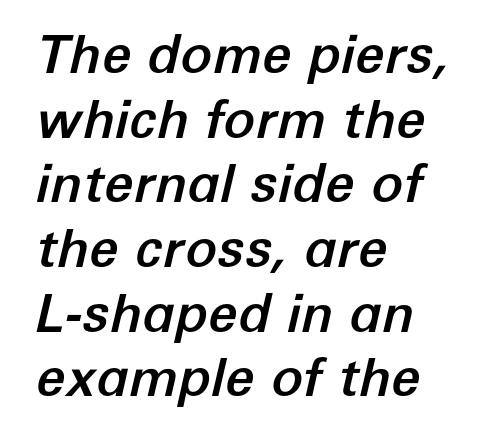
Q: Is the text italic (slanted)? A: Yes, it leans right by about 12 degrees.
Q: Is the text underlined? A: No.
Q: How is the paragraph aligned? A: Left-aligned.
Q: Is the spacing between letters normal or unusually wide? A: Normal.
Q: Width (condensed, normal, or wide)? A: Normal.
Q: Stroke contrast? A: Low.
Q: x-height? A: Medium.
Q: Monospaced? A: No.
